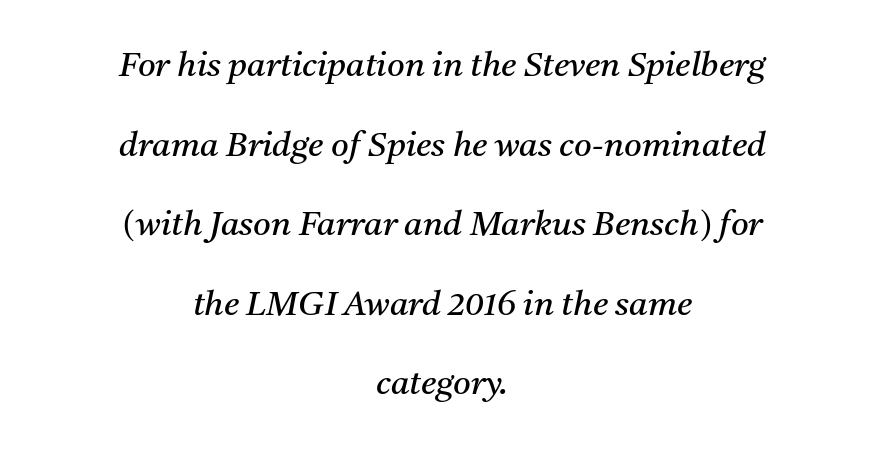
{"serif": "yes", "italic": "yes", "lean": "right", "slant_degrees": 11, "bold": "no", "weight": "regular", "width": "normal", "stroke_contrast": "medium", "x_height": "medium", "monospaced": "no", "underline": "no", "align": "center", "line_spacing": "loose", "line_spacing_ratio": 2.34, "letter_spacing": "normal", "letter_spacing_em": 0.0, "glyph_px": 34}
